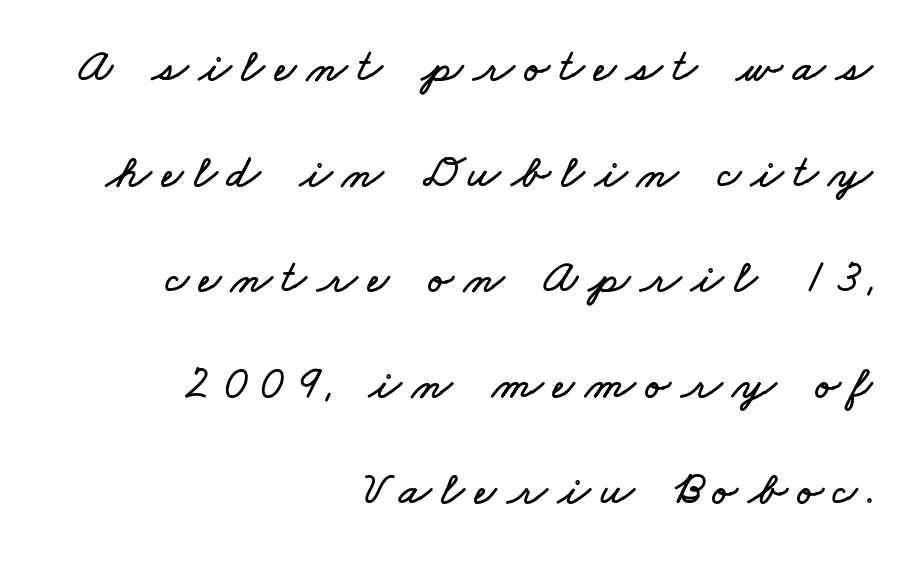
Q: Is the text underlined? A: No.
Q: How is the paragraph aligned? A: Right-aligned.
Q: Is the spacing between letters normal or unusually wide? A: Unusually wide.
Q: Is the spacing between lines tight, normal or loose? A: Loose.
Q: Width (condensed, normal, or wide)? A: Wide.
Q: Stroke contrast? A: Low.
Q: x-height? A: Small.
Q: Monospaced? A: No.
